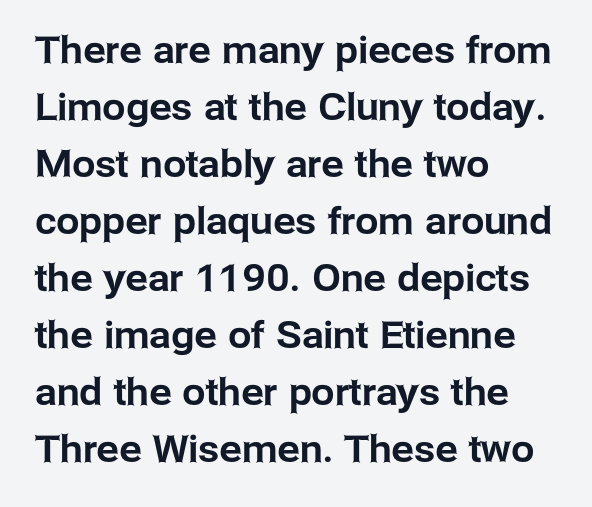
Are there feet on the stems? There aren't — it's a sans. The letters advance in unequal steps, a hallmark of proportional type. The horizontal fit of the characters is conventional and even. A normal amount of white space separates one row of letters from the next. Just letters on the line, the space beneath them empty.
